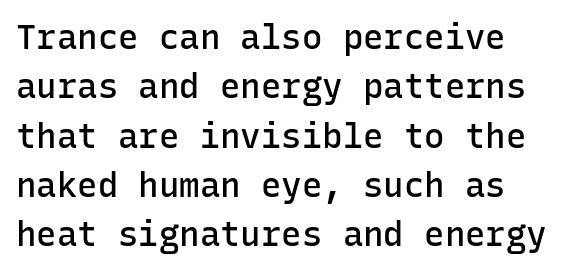
In terms of letterspacing, this is plain default setting. Line spacing here is normal. The words here are not underlined. Examine the stroke ends and you'll find no serifs.
